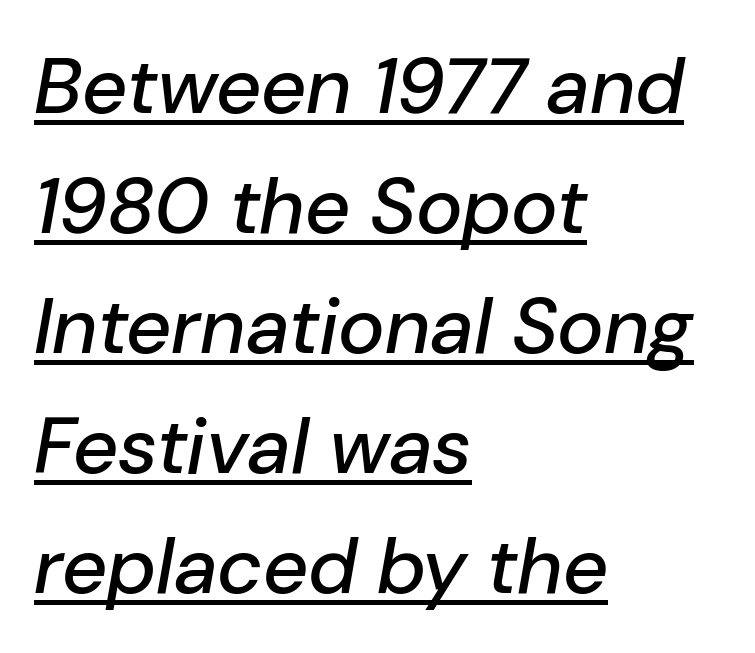
The image shows 79 px text type, italic (leaning right); set left-aligned, normal line spacing (1.52x), normal letter spacing, underlined; low stroke contrast and a medium x-height.
